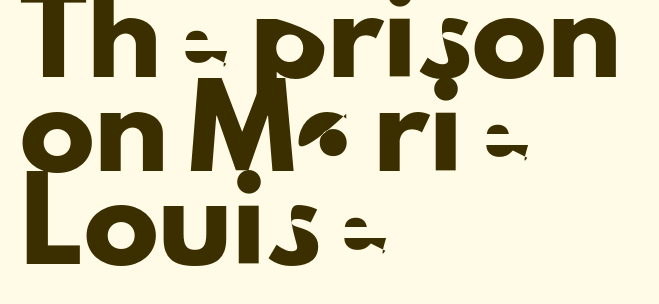
{"serif": "no", "italic": "no", "width": "normal", "stroke_contrast": "low", "x_height": "small", "monospaced": "no", "underline": "no", "align": "left", "line_spacing": "normal", "line_spacing_ratio": 1.25, "letter_spacing": "normal", "letter_spacing_em": 0.0, "glyph_px": 75}
